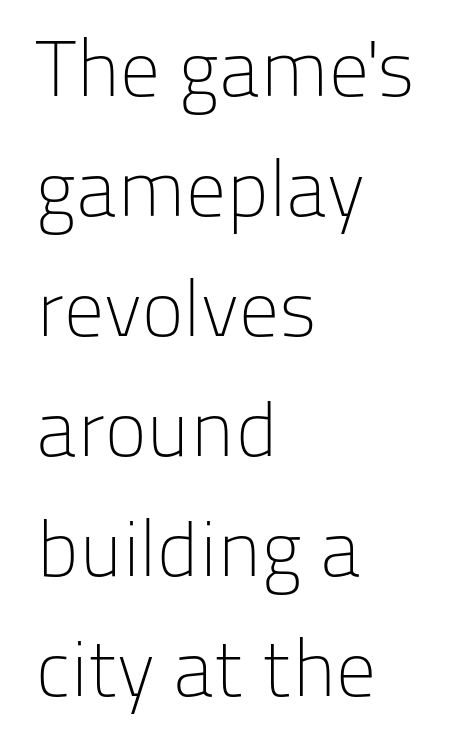
{"serif": "no", "italic": "no", "bold": "no", "weight": "light", "width": "normal", "stroke_contrast": "low", "x_height": "medium", "monospaced": "no", "underline": "no", "align": "left", "line_spacing": "normal", "line_spacing_ratio": 1.52, "letter_spacing": "normal", "letter_spacing_em": 0.0, "glyph_px": 79}
